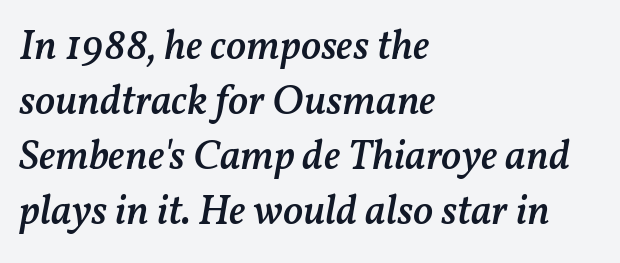
The image shows 42 px semibold type, italic (leaning right); set left-aligned, normal line spacing (1.31x), normal letter spacing, not underlined; medium stroke contrast and a medium x-height.
